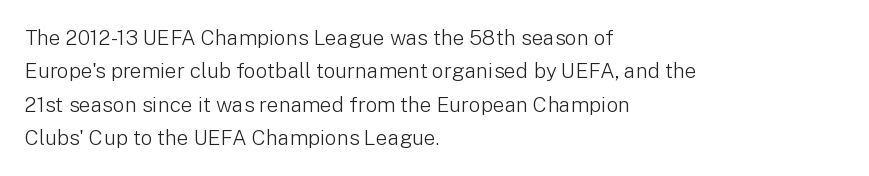
How would I describe the line gaps? Plain and ordinary. Weight: in the light-to-regular range. The type is set solid horizontally, with unmodified tracking. The lines are quadded left.
